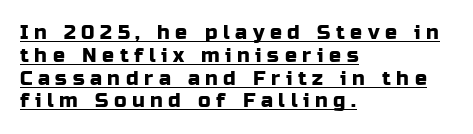
{"italic": "no", "underline": "yes", "align": "left", "line_spacing": "tight", "line_spacing_ratio": 1.14, "letter_spacing": "wide", "letter_spacing_em": 0.28, "glyph_px": 20}
